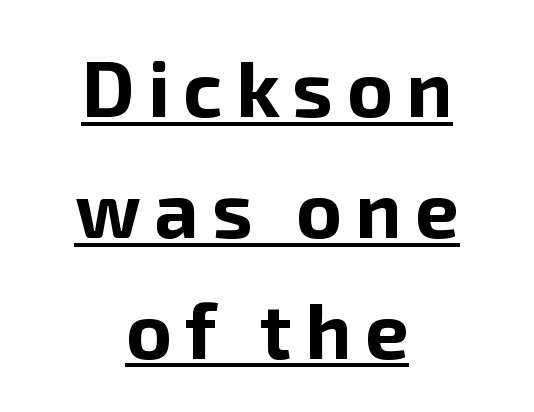
Every character sits straight up, as roman type does. This rendering uses center alignment, leaving both contours irregular but symmetric. The characters look thick and weighty, a clear bold. You could not count columns in this text — the font is proportionally spaced.
